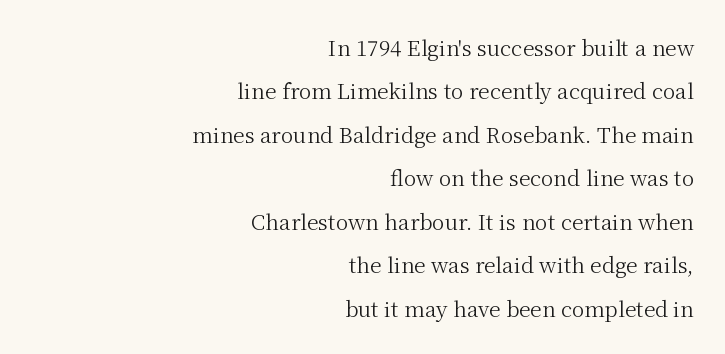
{"italic": "no", "bold": "no", "underline": "no", "align": "right", "line_spacing": "loose", "line_spacing_ratio": 2.07, "letter_spacing": "normal", "letter_spacing_em": 0.0, "glyph_px": 21}
